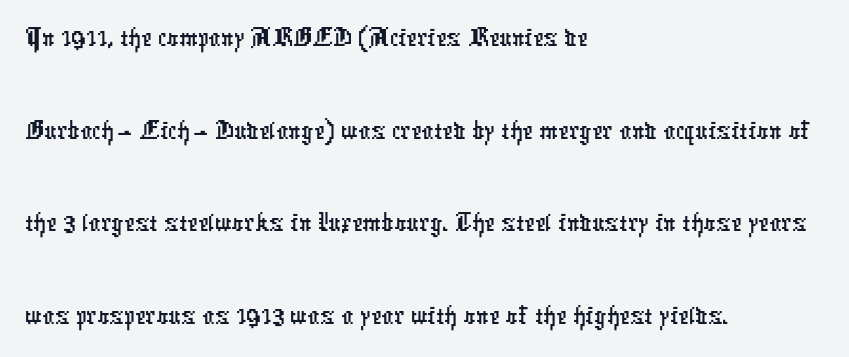
The lines are quadded left. Descender tails drop into unmarked territory. Here the designer chose a conventional face with non-uniform glyph widths. The face used here is a sans, in the tradition of grotesques and geometrics. A typesetter would call this leading conventional body-copy spacing.
